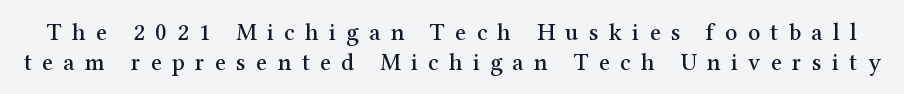
{"italic": "no", "underline": "no", "line_spacing_ratio": 1.23, "letter_spacing": "wide", "letter_spacing_em": 0.43, "glyph_px": 24}
